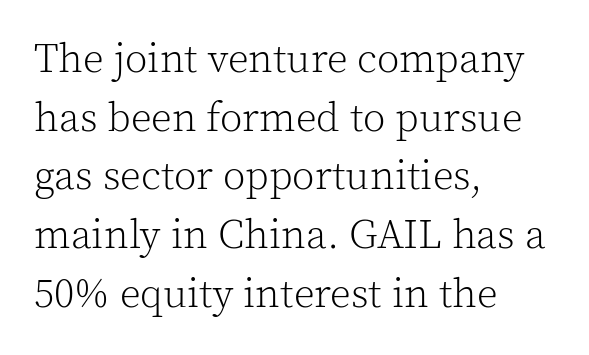
Leading: standard. The specimen omits any rule beneath the text block's lines. Note the varied advance widths — an 'i' is clearly narrower than an 'm'. The line texture is even and compact thanks to regular tracking.
